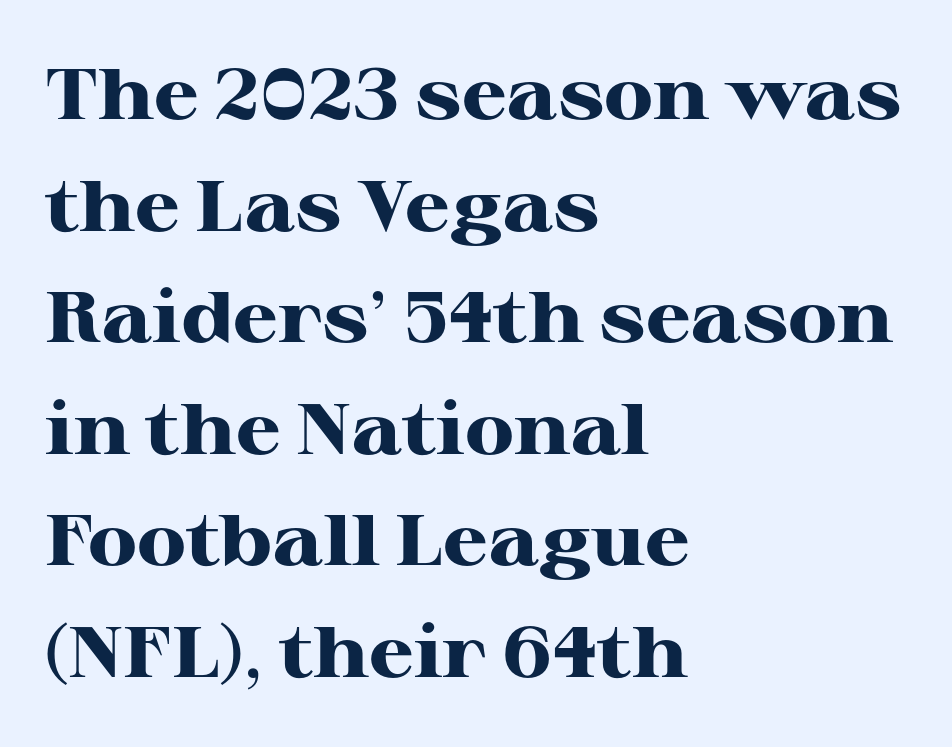
Q: Is the text bold? A: Yes.
Q: Is the text italic (slanted)? A: No, it is upright.
Q: Is the typeface a serif or a sans-serif typeface? A: Serif.
Q: Is the text underlined? A: No.
Q: How is the paragraph aligned? A: Left-aligned.
Q: Is the spacing between letters normal or unusually wide? A: Normal.
Q: Is the spacing between lines tight, normal or loose? A: Normal.
Q: Width (condensed, normal, or wide)? A: Wide.
Q: Stroke contrast? A: High.
Q: x-height? A: Medium.
Q: Monospaced? A: No.
